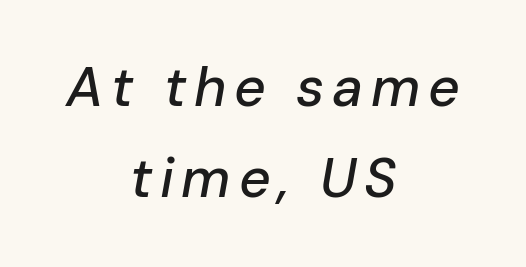
Observe the lean: these are italic letterforms. Spacing verdict: proportional, widths tailored to each character. Every row of glyphs is offset so its center matches the block's center. The line-height multiplier appears to be the usual default. Beneath every word, the page is bare.
